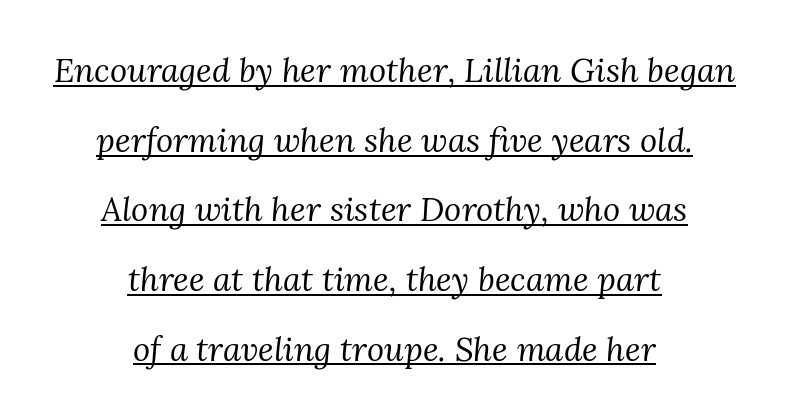
Q: Is the text bold? A: No.
Q: Is the text italic (slanted)? A: Yes, it leans right by about 3 degrees.
Q: Is the typeface a serif or a sans-serif typeface? A: Serif.
Q: Is the text underlined? A: Yes.
Q: How is the paragraph aligned? A: Centered.
Q: Is the spacing between letters normal or unusually wide? A: Normal.
Q: Is the spacing between lines tight, normal or loose? A: Loose.
Q: Width (condensed, normal, or wide)? A: Normal.
Q: Stroke contrast? A: Medium.
Q: x-height? A: Medium.
Q: Monospaced? A: No.
